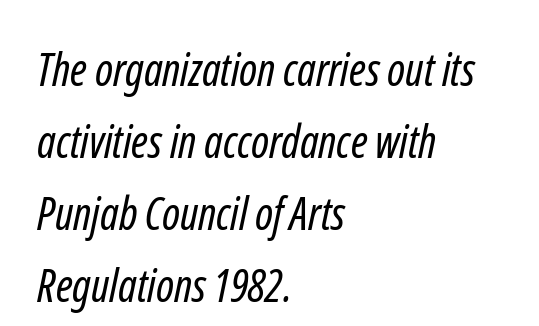
The image shows 45 px regular-weight, condensed sans-serif type; set left-aligned, normal line spacing (1.6x), normal letter spacing, not underlined; low stroke contrast and a medium x-height.
